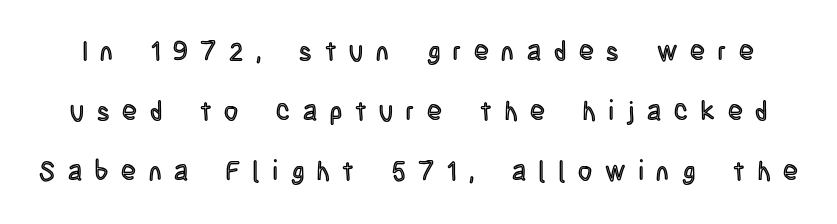
Q: Is the text italic (slanted)? A: No, it is upright.
Q: Is the text underlined? A: No.
Q: Is the spacing between letters normal or unusually wide? A: Unusually wide.
Q: Is the spacing between lines tight, normal or loose? A: Loose.
